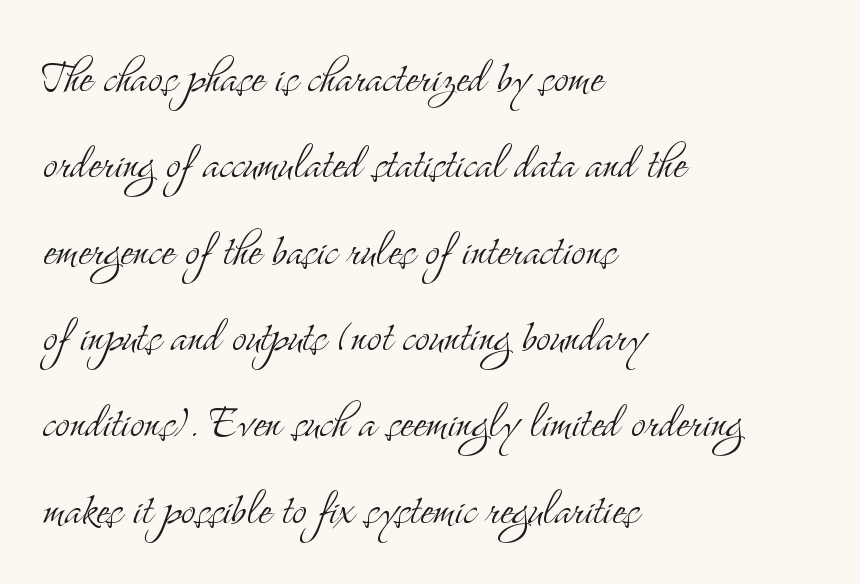
Q: Is the text bold? A: No.
Q: Is the text italic (slanted)? A: Yes.
Q: Is the typeface a serif or a sans-serif typeface? A: Serif.
Q: Is the text underlined? A: No.
Q: How is the paragraph aligned? A: Left-aligned.
Q: Is the spacing between letters normal or unusually wide? A: Normal.
Q: Is the spacing between lines tight, normal or loose? A: Normal.
Q: Width (condensed, normal, or wide)? A: Condensed.
Q: Stroke contrast? A: Medium.
Q: x-height? A: Small.
Q: Monospaced? A: No.
